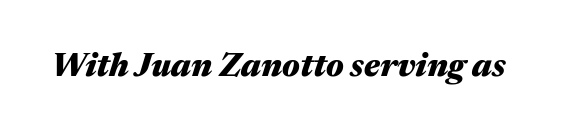
{"italic": "yes", "lean": "right", "slant_degrees": 17, "bold": "yes", "weight": "heavy", "width": "wide", "stroke_contrast": "medium", "x_height": "medium", "monospaced": "no", "underline": "no", "letter_spacing": "normal", "letter_spacing_em": 0.0, "glyph_px": 33}
